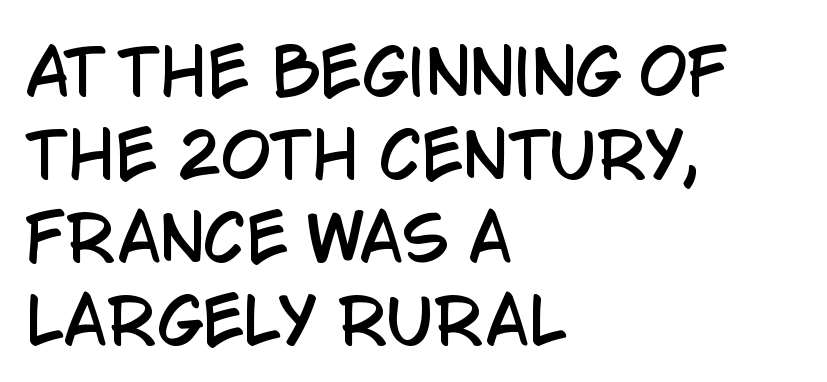
Q: Is the text italic (slanted)? A: No, it is upright.
Q: Is the typeface a serif or a sans-serif typeface? A: Sans-serif.
Q: Is the text underlined? A: No.
Q: How is the paragraph aligned? A: Left-aligned.
Q: Is the spacing between letters normal or unusually wide? A: Normal.
Q: Is the spacing between lines tight, normal or loose? A: Normal.
Q: Width (condensed, normal, or wide)? A: Condensed.
Q: Stroke contrast? A: Low.
Q: x-height? A: Large.
Q: Monospaced? A: No.
